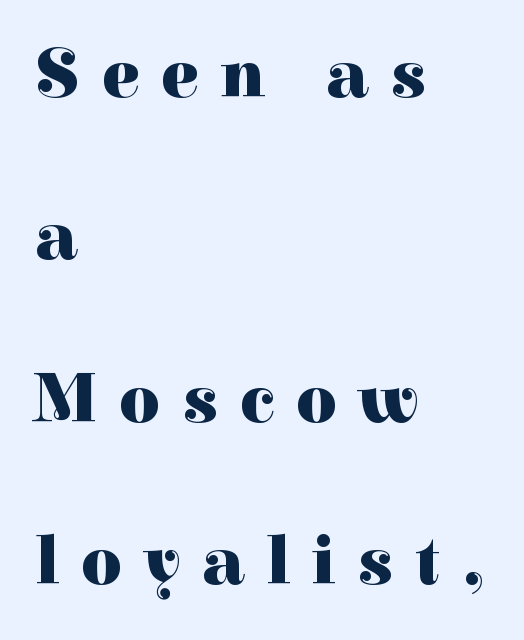
The image shows 70 px heavy serif type, upright; set left-aligned, loose line spacing (2.32x), unusually wide letter spacing (+0.31 em), not underlined; high stroke contrast and a medium x-height.
